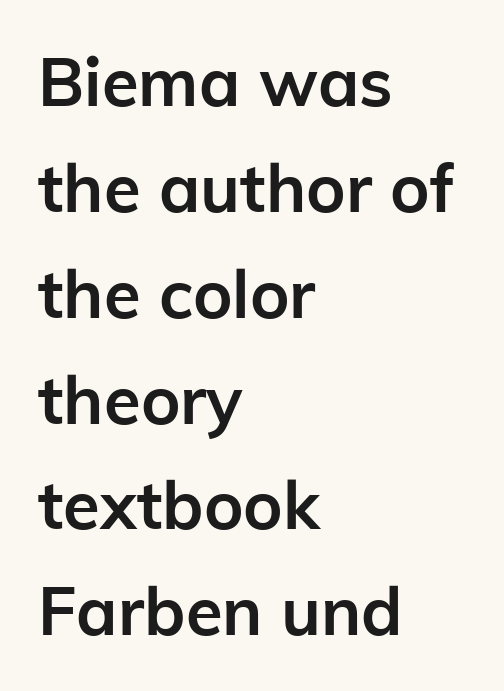
Q: Is the text bold? A: Yes.
Q: Is the text italic (slanted)? A: No, it is upright.
Q: Is the typeface a serif or a sans-serif typeface? A: Sans-serif.
Q: Is the text underlined? A: No.
Q: How is the paragraph aligned? A: Left-aligned.
Q: Is the spacing between letters normal or unusually wide? A: Normal.
Q: Is the spacing between lines tight, normal or loose? A: Normal.
Q: Width (condensed, normal, or wide)? A: Normal.
Q: Stroke contrast? A: Low.
Q: x-height? A: Medium.
Q: Monospaced? A: No.
